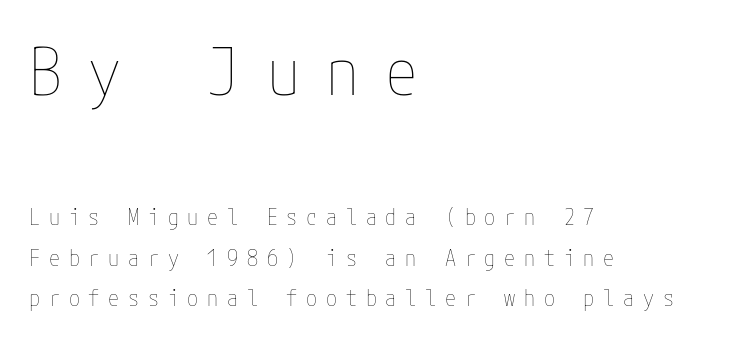
Weight: not bold — regular or lighter. Type size steps down from the first block to the second. The baseline area is clear. This rendering widens character spacing well past its baseline value. Alignment: flush left. The axis of the letterforms is exactly vertical.
